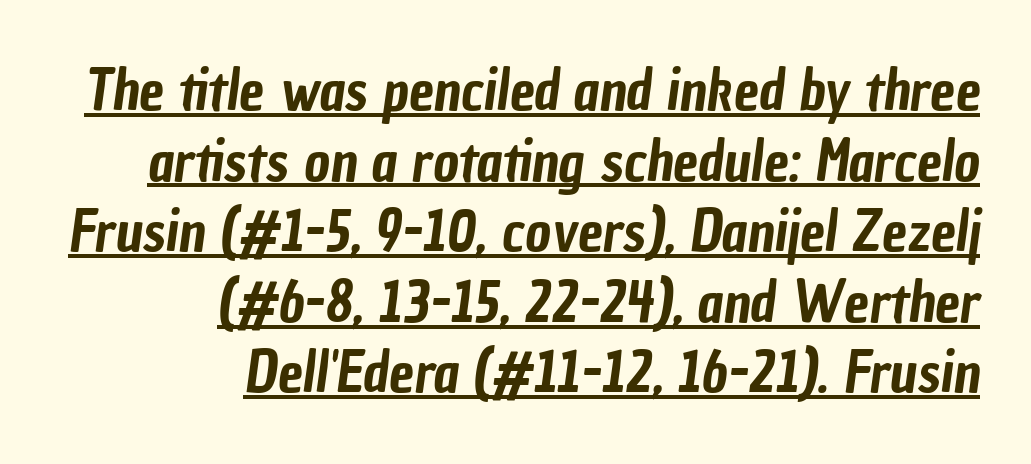
Every word sits above its own underline. You could not count columns in this text — the font is proportionally spaced. Serifs: no, the terminals of the letterforms are clean. The passage is arranged like a letterhead date or caption credit — flush right. Reading down the column, the eye jumps a familiar distance to each next line. There is no visible air inserted between adjacent glyphs.
